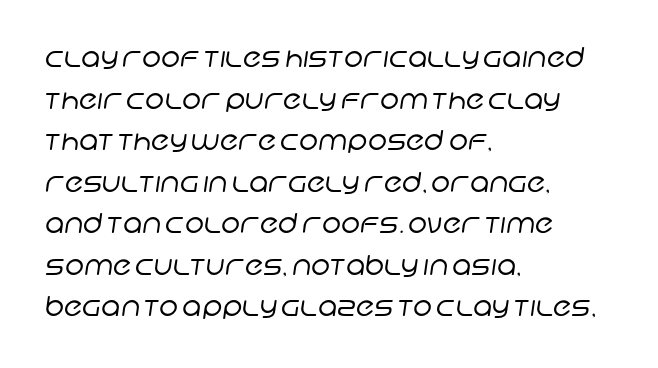
{"bold": "no", "underline": "no", "align": "left", "line_spacing": "normal", "line_spacing_ratio": 1.54, "letter_spacing": "normal", "letter_spacing_em": 0.0, "glyph_px": 27}
